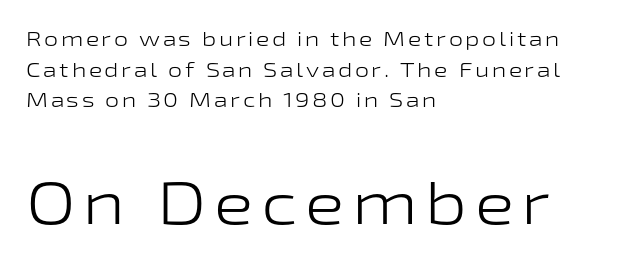
The image shows 59 px light, wide sans-serif type, upright; set left-aligned, normal line spacing (1.53x), not underlined; the second (bottom) block is 2.95x larger; low stroke contrast and a medium x-height.
